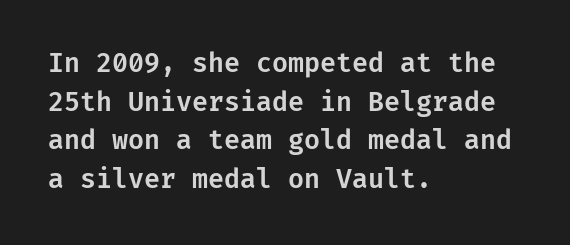
If you measured baseline to baseline, you'd find a middling distance. The line texture is even and compact thanks to regular tracking. Descender tails drop into unmarked territory. Posture: upright roman. Horizontally, the lines are justified to the leading edge only.
